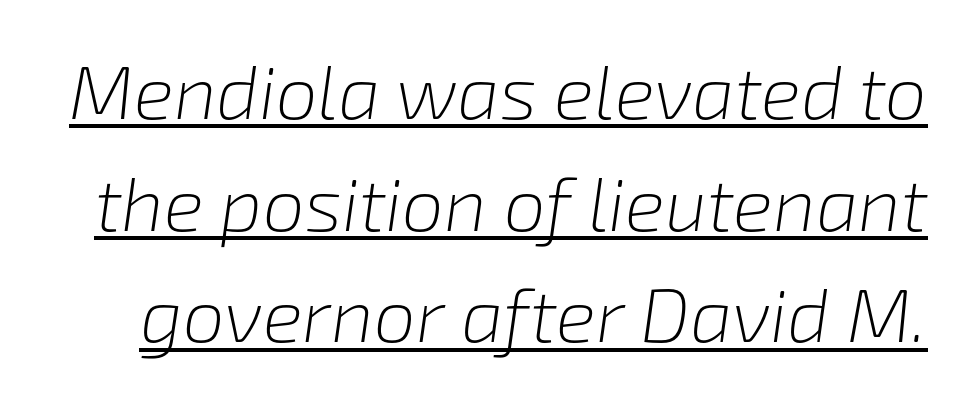
The image shows 75 px light type, italic (leaning right); set normal line spacing (1.49x), normal letter spacing, underlined; low stroke contrast and a medium x-height.
